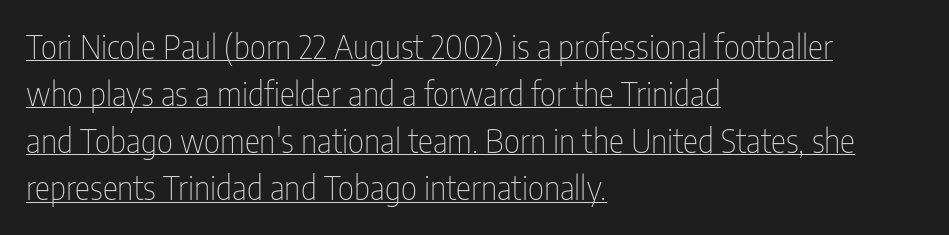
Q: Is the text bold? A: No.
Q: Is the text italic (slanted)? A: No, it is upright.
Q: Is the typeface a serif or a sans-serif typeface? A: Sans-serif.
Q: Is the text underlined? A: Yes.
Q: How is the paragraph aligned? A: Left-aligned.
Q: Is the spacing between letters normal or unusually wide? A: Normal.
Q: Is the spacing between lines tight, normal or loose? A: Normal.
Q: Width (condensed, normal, or wide)? A: Condensed.
Q: Stroke contrast? A: Low.
Q: x-height? A: Medium.
Q: Monospaced? A: No.
